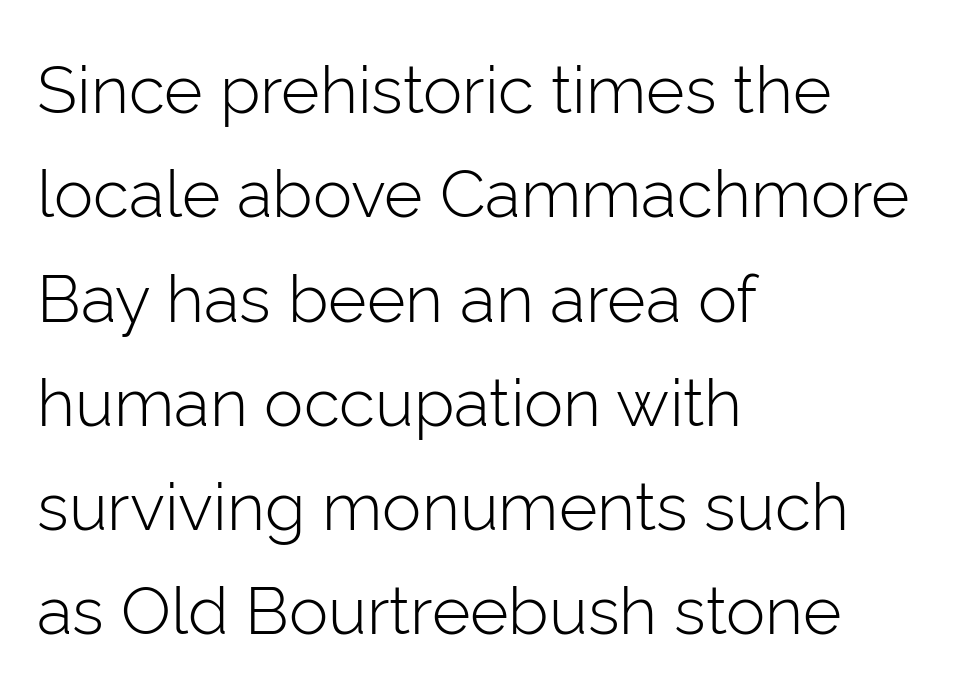
Q: Is the text bold? A: No.
Q: Is the text italic (slanted)? A: No, it is upright.
Q: Is the typeface a serif or a sans-serif typeface? A: Sans-serif.
Q: Is the text underlined? A: No.
Q: How is the paragraph aligned? A: Left-aligned.
Q: Is the spacing between letters normal or unusually wide? A: Normal.
Q: Is the spacing between lines tight, normal or loose? A: Normal.
Q: Width (condensed, normal, or wide)? A: Normal.
Q: Stroke contrast? A: Low.
Q: x-height? A: Medium.
Q: Monospaced? A: No.
